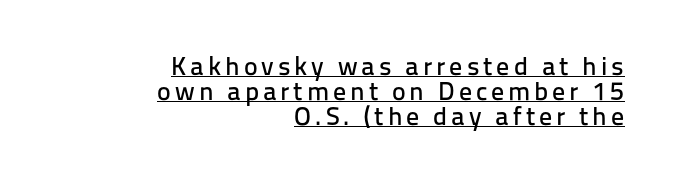
Ascenders rise straight up at ninety degrees. The typesetter has applied underlining to the passage shown. Line ends are locked; line starts wander. Successive baselines arrive quickly, one right under another.
